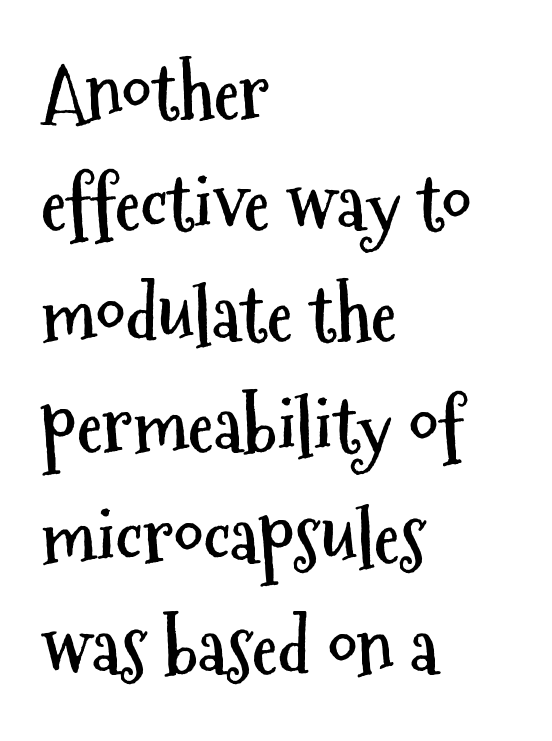
The image shows 74 px semibold, condensed sans-serif type, upright; set left-aligned, normal line spacing (1.5x), normal letter spacing, not underlined; medium stroke contrast and a medium x-height.
